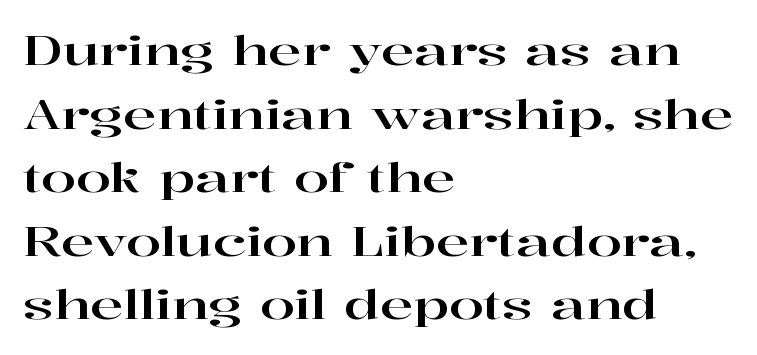
The paragraph shown leans on its left margin. Regarding serifs, this sample has them. Think of a printed novel: that variable character pitch is what you see here. These lines keep a tight, regular rhythm from letter to letter. Posture: vertical.
